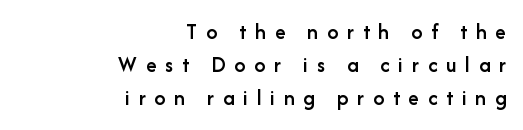
Typeset ragged left — the right edge is the straight one. The typesetting leans somewhat heavy: a semibold. A typesetter would call this heavily tracked-out type. Unmarked baselines from the first word to the last. How would I describe the line gaps? Plain and ordinary.
